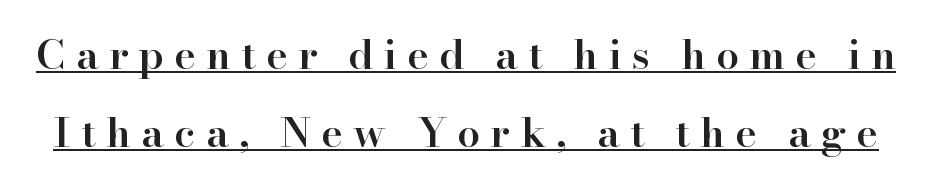
Q: Is the text bold? A: Semi-bold.
Q: Is the text italic (slanted)? A: No, it is upright.
Q: Is the typeface a serif or a sans-serif typeface? A: Serif.
Q: Is the text underlined? A: Yes.
Q: Is the spacing between letters normal or unusually wide? A: Unusually wide.
Q: Is the spacing between lines tight, normal or loose? A: Loose.
Q: Width (condensed, normal, or wide)? A: Normal.
Q: Stroke contrast? A: High.
Q: x-height? A: Small.
Q: Monospaced? A: No.
